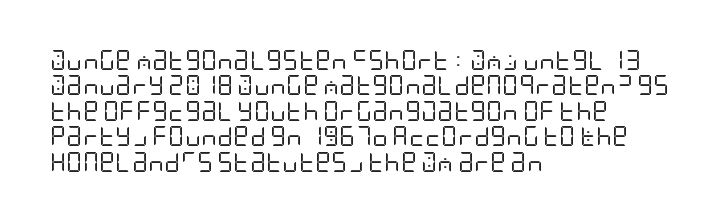
{"italic": "no", "bold": "no", "underline": "no", "align": "left", "line_spacing": "normal", "line_spacing_ratio": 1.27, "letter_spacing": "normal", "letter_spacing_em": 0.0, "glyph_px": 20}
